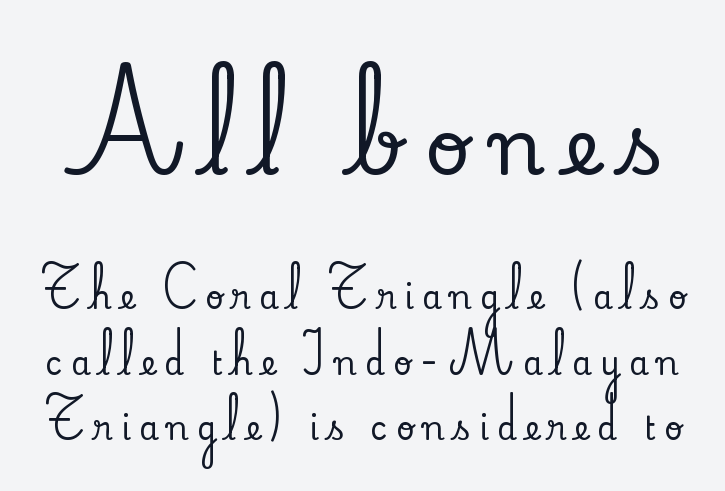
The image shows 79 px serif type, upright; set loose line spacing (2.04x), unusually wide letter spacing (+0.26 em), not underlined; the first (top) block is 2.47x larger; low stroke contrast and a small x-height.
